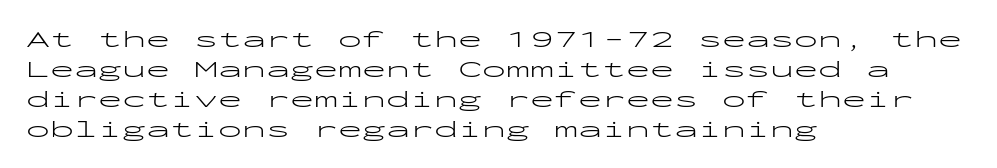
{"italic": "no", "bold": "no", "underline": "no", "align": "left", "line_spacing": "normal", "line_spacing_ratio": 1.25, "letter_spacing": "normal", "letter_spacing_em": 0.0, "glyph_px": 24}
